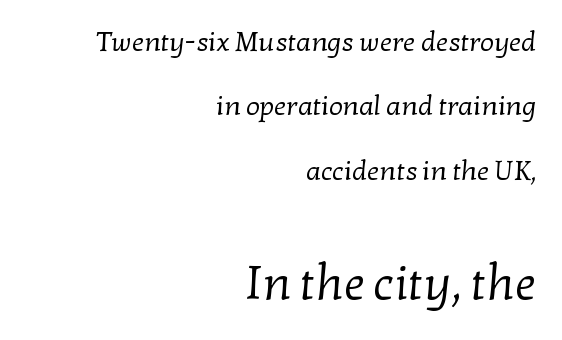
What stands out about the letter spacing? Nothing — it is the standard amount. The following chunk of copy outweighs the initial chunk in type size. Line spacing here is loose. This rendering features lettering with no underline. The typesetting does not lean heavy: it is not bold. You can tell from the footed stems that serif type was used.
